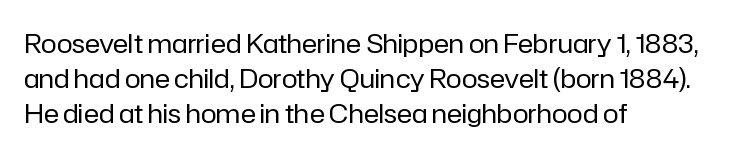
The strip under each line holds only bare page. Short note: letters normally spaced. The axis of the letterforms is exactly vertical. Line spacing here is normal. The rendering anchors every line to the left-hand side.
